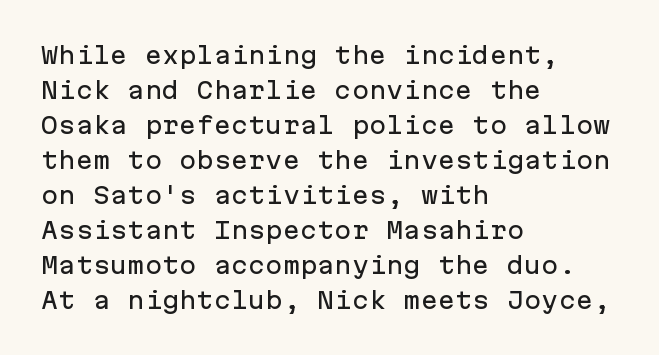
{"italic": "no", "underline": "no", "align": "left", "line_spacing": "normal", "line_spacing_ratio": 1.52, "letter_spacing": "normal", "letter_spacing_em": 0.0, "glyph_px": 23}
